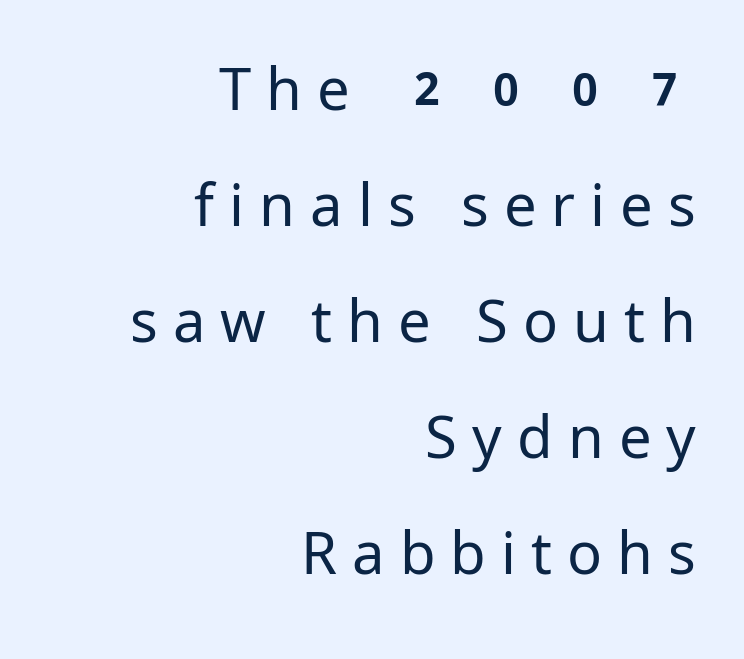
Q: Is the text bold? A: No.
Q: Is the text italic (slanted)? A: No, it is upright.
Q: Is the typeface a serif or a sans-serif typeface? A: Sans-serif.
Q: Is the text underlined? A: No.
Q: How is the paragraph aligned? A: Right-aligned.
Q: Is the spacing between letters normal or unusually wide? A: Unusually wide.
Q: Is the spacing between lines tight, normal or loose? A: Loose.
Q: Width (condensed, normal, or wide)? A: Normal.
Q: Stroke contrast? A: Low.
Q: x-height? A: Medium.
Q: Monospaced? A: No.
